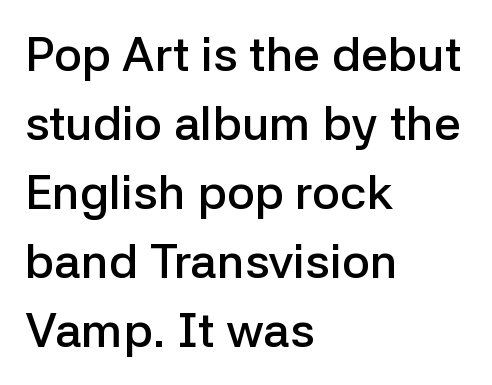
Q: Is the text bold? A: Semi-bold.
Q: Is the text italic (slanted)? A: No, it is upright.
Q: Is the typeface a serif or a sans-serif typeface? A: Sans-serif.
Q: Is the text underlined? A: No.
Q: How is the paragraph aligned? A: Left-aligned.
Q: Is the spacing between letters normal or unusually wide? A: Normal.
Q: Is the spacing between lines tight, normal or loose? A: Normal.
Q: Width (condensed, normal, or wide)? A: Normal.
Q: Stroke contrast? A: Low.
Q: x-height? A: Medium.
Q: Monospaced? A: No.
